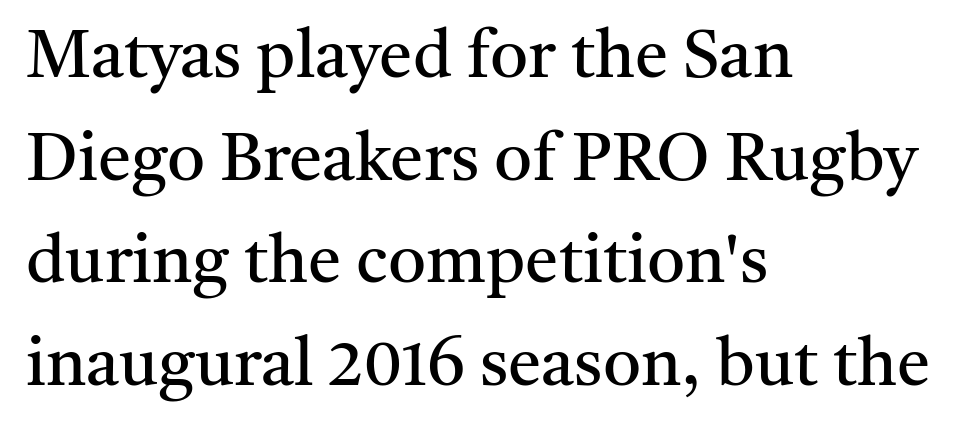
Q: Is the text bold? A: No.
Q: Is the text italic (slanted)? A: No, it is upright.
Q: Is the typeface a serif or a sans-serif typeface? A: Serif.
Q: Is the text underlined? A: No.
Q: How is the paragraph aligned? A: Left-aligned.
Q: Is the spacing between letters normal or unusually wide? A: Normal.
Q: Is the spacing between lines tight, normal or loose? A: Normal.
Q: Width (condensed, normal, or wide)? A: Normal.
Q: Stroke contrast? A: Medium.
Q: x-height? A: Medium.
Q: Monospaced? A: No.
